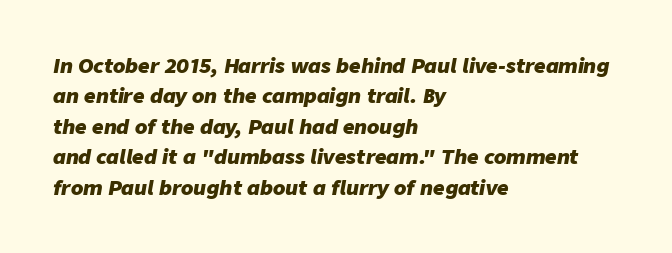
The image shows 20 px bold type, italic (leaning right); set left-aligned, normal line spacing (1.52x), normal letter spacing, not underlined.
